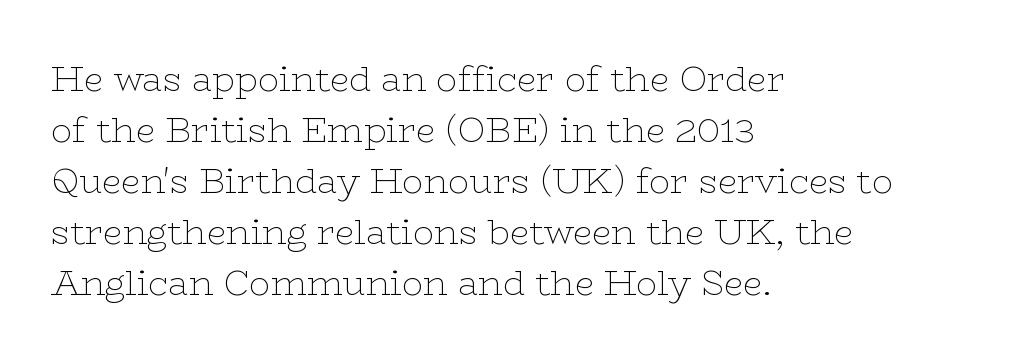
Q: Is the text bold? A: No.
Q: Is the text italic (slanted)? A: No, it is upright.
Q: Is the typeface a serif or a sans-serif typeface? A: Serif.
Q: Is the text underlined? A: No.
Q: How is the paragraph aligned? A: Left-aligned.
Q: Is the spacing between letters normal or unusually wide? A: Normal.
Q: Is the spacing between lines tight, normal or loose? A: Normal.
Q: Width (condensed, normal, or wide)? A: Wide.
Q: Stroke contrast? A: Low.
Q: x-height? A: Medium.
Q: Monospaced? A: No.
